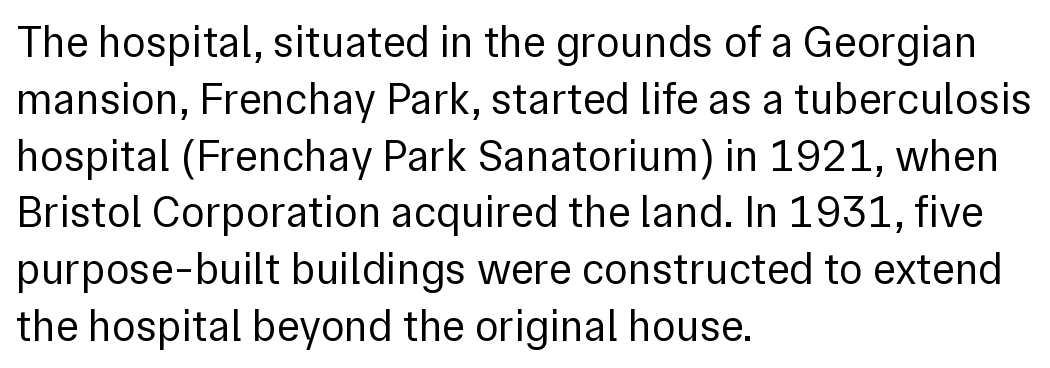
{"serif": "no", "italic": "no", "bold": "no", "weight": "regular", "width": "normal", "x_height": "medium", "monospaced": "no", "underline": "no", "align": "left", "line_spacing": "normal", "line_spacing_ratio": 1.29, "letter_spacing": "normal", "letter_spacing_em": 0.0, "glyph_px": 44}
